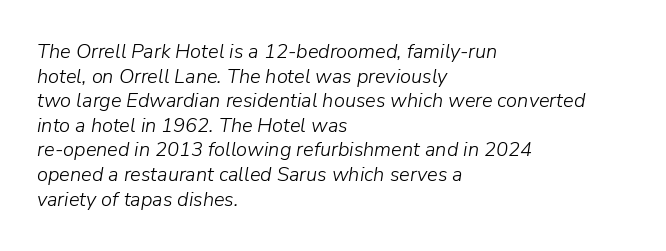
The image shows 20 px text type, italic (leaning right); set left-aligned, line spacing 1.23x, normal letter spacing, not underlined.
